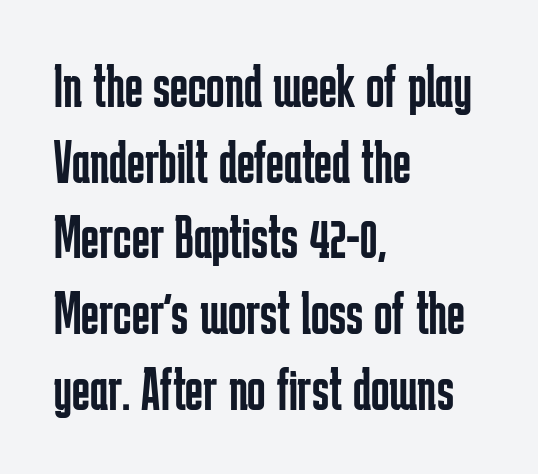
This sample uses a sans-serif face. This sample has the flowing, uneven cadence of proportional lettering. Bare-footed words on every line. The letters stand straight up with perfectly vertical stems.
